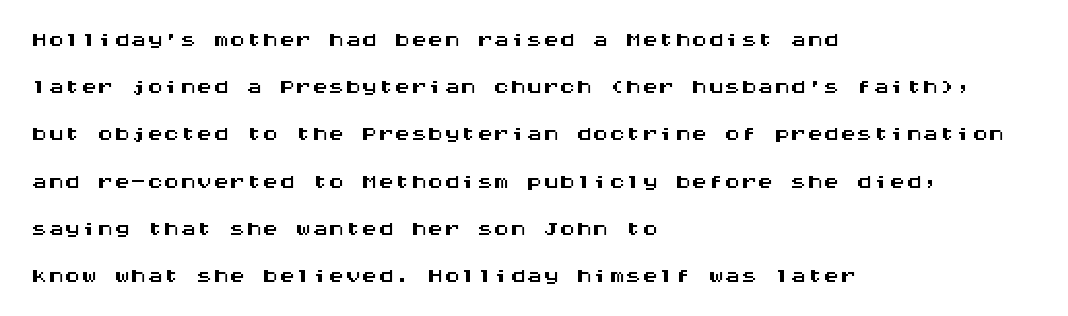
Q: Is the text italic (slanted)? A: No, it is upright.
Q: Is the typeface a serif or a sans-serif typeface? A: Sans-serif.
Q: Is the text underlined? A: No.
Q: How is the paragraph aligned? A: Left-aligned.
Q: Is the spacing between letters normal or unusually wide? A: Normal.
Q: Is the spacing between lines tight, normal or loose? A: Normal.
Q: Width (condensed, normal, or wide)? A: Wide.
Q: Stroke contrast? A: Medium.
Q: x-height? A: Large.
Q: Monospaced? A: Yes.
